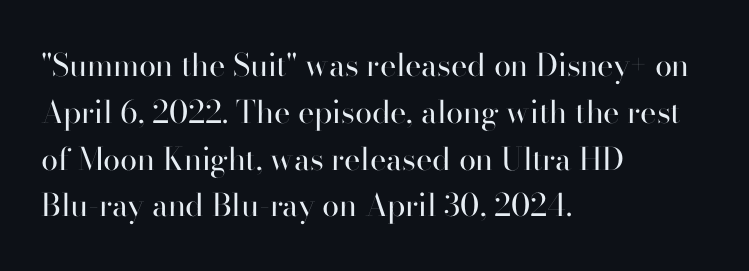
The image shows 31 px regular-weight sans-serif type, upright; set left-aligned, normal line spacing (1.51x), normal letter spacing, not underlined; high stroke contrast and a small x-height.
